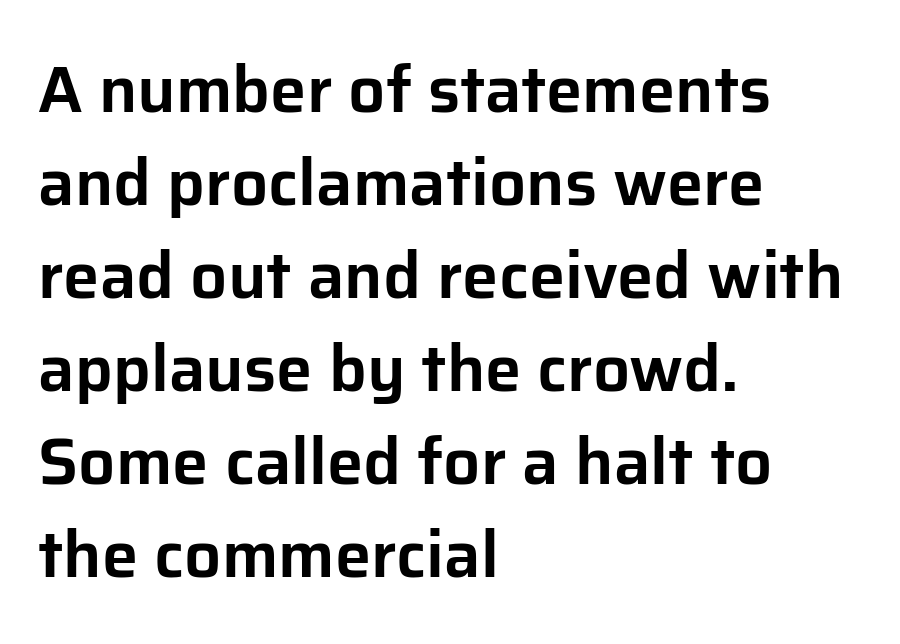
A clean baseline with only descenders dipping below it. Character widths vary here, with narrow letters taking less room than wide ones. The passage shown is typeset with a sans-serif family. This sample is left-justified, so line endings fall wherever the words run out. Tracking here is standard; glyphs follow each other at the usual distance. Students, observe: this is what conventionally led text looks like.
